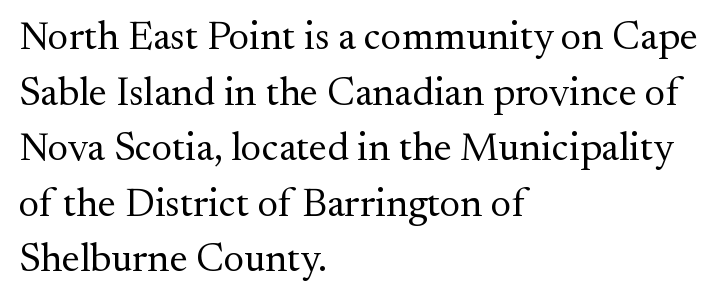
Q: Is the text bold? A: No.
Q: Is the text italic (slanted)? A: No, it is upright.
Q: Is the typeface a serif or a sans-serif typeface? A: Serif.
Q: Is the text underlined? A: No.
Q: How is the paragraph aligned? A: Left-aligned.
Q: Is the spacing between letters normal or unusually wide? A: Normal.
Q: Is the spacing between lines tight, normal or loose? A: Normal.
Q: Width (condensed, normal, or wide)? A: Normal.
Q: Stroke contrast? A: Medium.
Q: x-height? A: Small.
Q: Monospaced? A: No.
